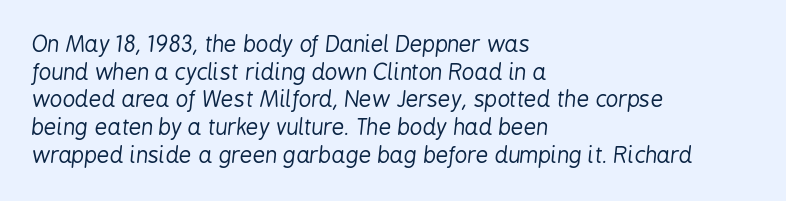
Q: Is the text bold? A: No.
Q: Is the text italic (slanted)? A: Yes, it leans right by about 6 degrees.
Q: Is the text underlined? A: No.
Q: How is the paragraph aligned? A: Left-aligned.
Q: Is the spacing between letters normal or unusually wide? A: Normal.
Q: Is the spacing between lines tight, normal or loose? A: Normal.
